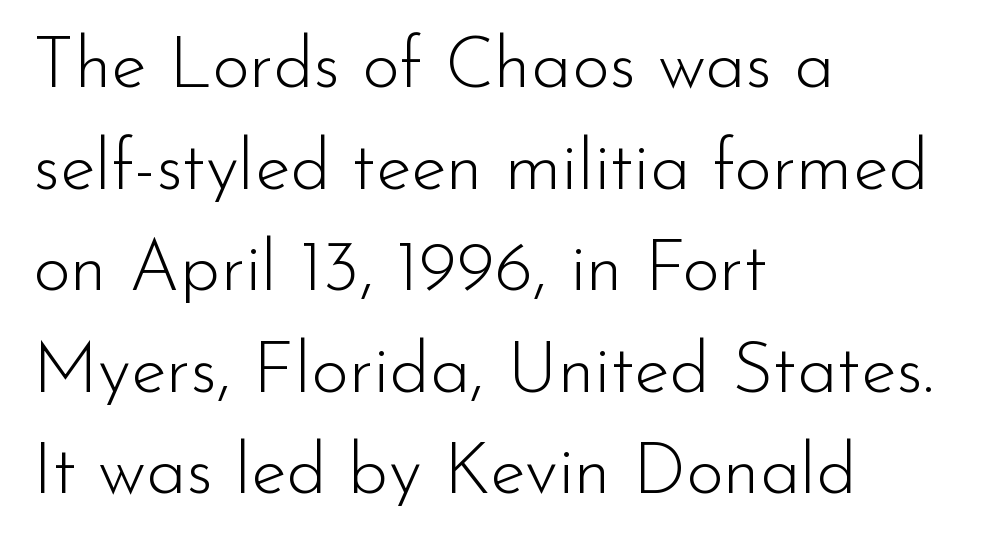
The image shows 72 px light sans-serif type, upright; set left-aligned, normal line spacing (1.41x), normal letter spacing, not underlined; low stroke contrast and a small x-height.
